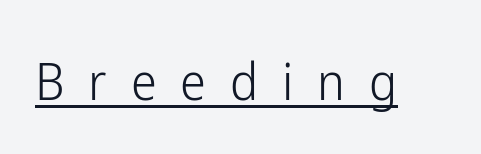
Each letter keeps its own natural width here, so spacing adapts to shape. Is this a heavy cut? Hardly; it is regular or lighter. Spacing between characters has been opened up far beyond the box default. In terms of posture, this sample is upright. The typeface chosen for these lines omits serifs.
